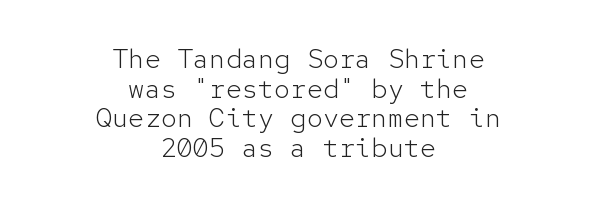
The image shows 27 px text type, upright; set centered, tight line spacing (1.1x), normal letter spacing, not underlined.
